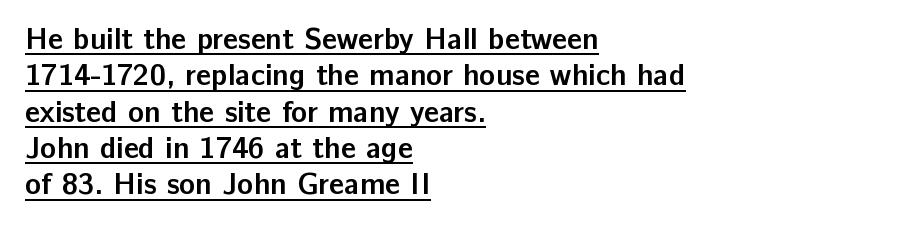
Q: Is the text bold? A: Yes.
Q: Is the text italic (slanted)? A: No, it is upright.
Q: Is the typeface a serif or a sans-serif typeface? A: Sans-serif.
Q: Is the text underlined? A: Yes.
Q: How is the paragraph aligned? A: Left-aligned.
Q: Is the spacing between letters normal or unusually wide? A: Normal.
Q: Width (condensed, normal, or wide)? A: Normal.
Q: Stroke contrast? A: Low.
Q: x-height? A: Medium.
Q: Monospaced? A: No.
